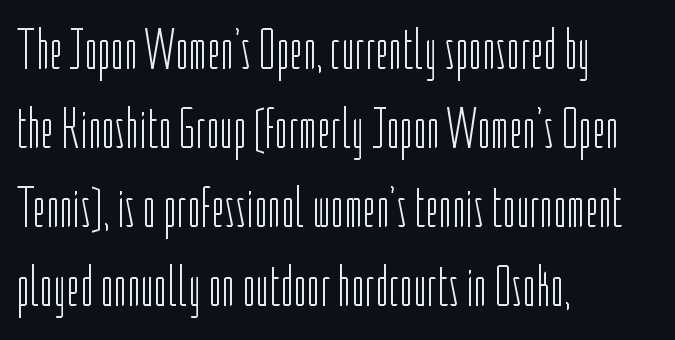
Q: Is the text bold? A: No.
Q: Is the text italic (slanted)? A: No, it is upright.
Q: Is the typeface a serif or a sans-serif typeface? A: Sans-serif.
Q: Is the text underlined? A: No.
Q: How is the paragraph aligned? A: Left-aligned.
Q: Is the spacing between letters normal or unusually wide? A: Normal.
Q: Is the spacing between lines tight, normal or loose? A: Normal.
Q: Width (condensed, normal, or wide)? A: Condensed.
Q: Stroke contrast? A: Low.
Q: x-height? A: Medium.
Q: Monospaced? A: No.
